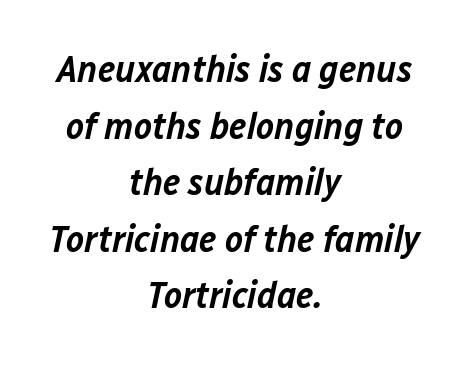
The letters advance in unequal steps, a hallmark of proportional type. Both edges are ragged and mirror each other, which tells us the setting is centered. How are the letters spaced? Ordinarily, with no added tracking. Designer's note — italics engaged. Rows of type keep a routine distance in the vertical direction.
